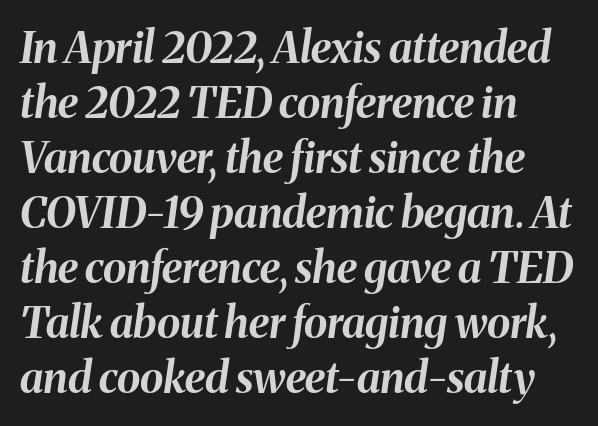
Q: Is the text bold? A: Yes.
Q: Is the text italic (slanted)? A: Yes, it leans right by about 8 degrees.
Q: Is the text underlined? A: No.
Q: How is the paragraph aligned? A: Left-aligned.
Q: Is the spacing between letters normal or unusually wide? A: Normal.
Q: Is the spacing between lines tight, normal or loose? A: Normal.
Q: Width (condensed, normal, or wide)? A: Normal.
Q: Stroke contrast? A: Medium.
Q: x-height? A: Medium.
Q: Monospaced? A: No.
